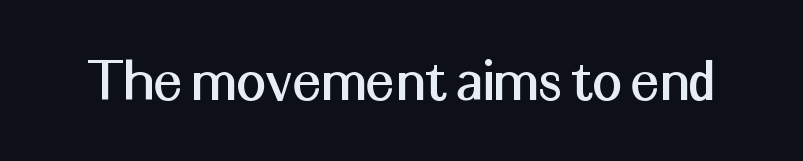
{"serif": "no", "italic": "no", "width": "normal", "stroke_contrast": "medium", "x_height": "medium", "monospaced": "no", "underline": "no", "letter_spacing": "normal", "letter_spacing_em": 0.0, "glyph_px": 65}
